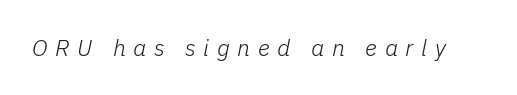
{"italic": "yes", "lean": "right", "slant_degrees": 11, "bold": "no", "underline": "no", "letter_spacing": "wide", "letter_spacing_em": 0.33, "glyph_px": 23}
